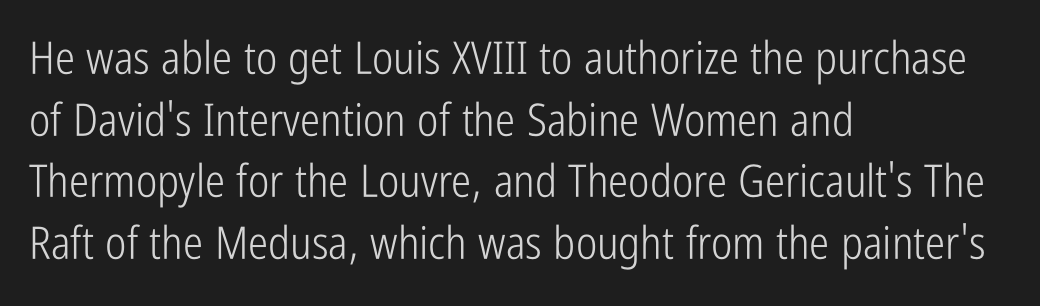
How are the letters spaced? Ordinarily, with no added tracking. Layout note: lines flush left. Unbolded letterforms with no extra heft. Quick note: underline off. This sample has the flowing, uneven cadence of proportional lettering. No italicization has been applied; the sample stays upright.
